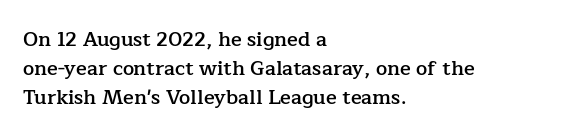
{"italic": "no", "bold": "semi", "underline": "no", "align": "left", "line_spacing": "normal", "line_spacing_ratio": 1.45, "letter_spacing": "normal", "letter_spacing_em": 0.0, "glyph_px": 20}
